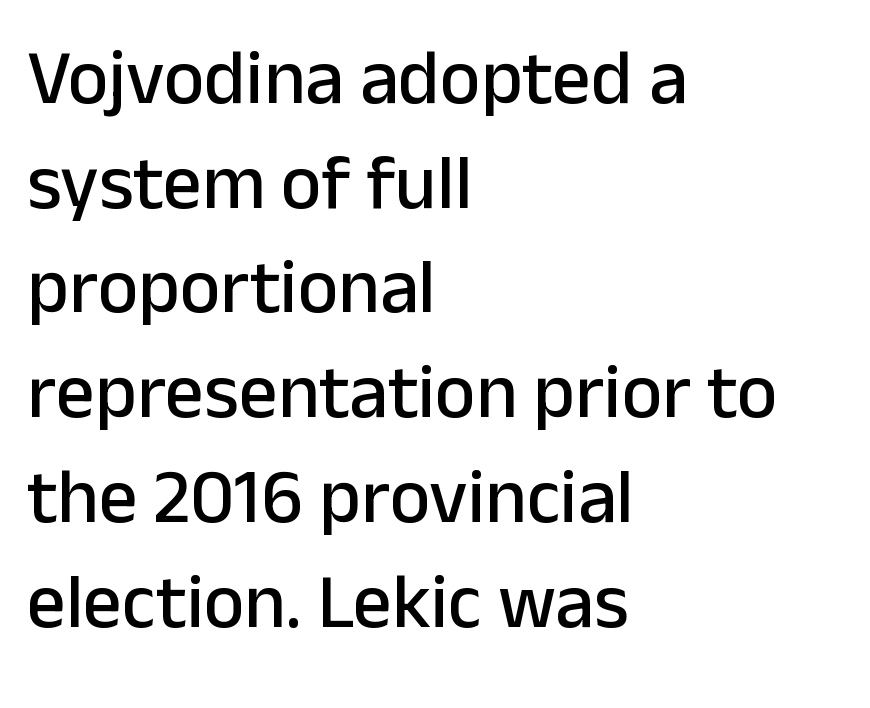
The image shows 77 px sans-serif type, upright; set left-aligned, normal line spacing (1.36x), normal letter spacing, not underlined; low stroke contrast and a medium x-height.
